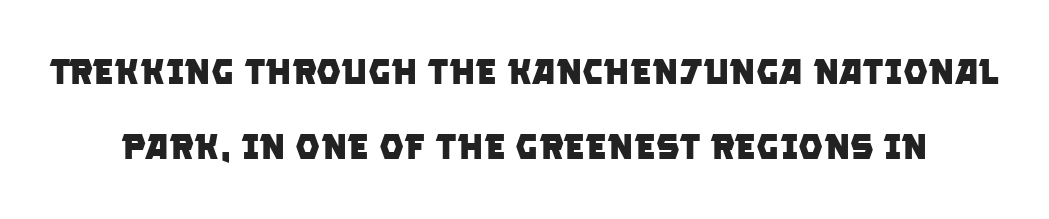
Q: Is the text bold? A: Yes.
Q: Is the typeface a serif or a sans-serif typeface? A: Sans-serif.
Q: Is the text underlined? A: No.
Q: Is the spacing between letters normal or unusually wide? A: Normal.
Q: Is the spacing between lines tight, normal or loose? A: Loose.
Q: Width (condensed, normal, or wide)? A: Normal.
Q: Stroke contrast? A: Low.
Q: x-height? A: Large.
Q: Monospaced? A: No.
